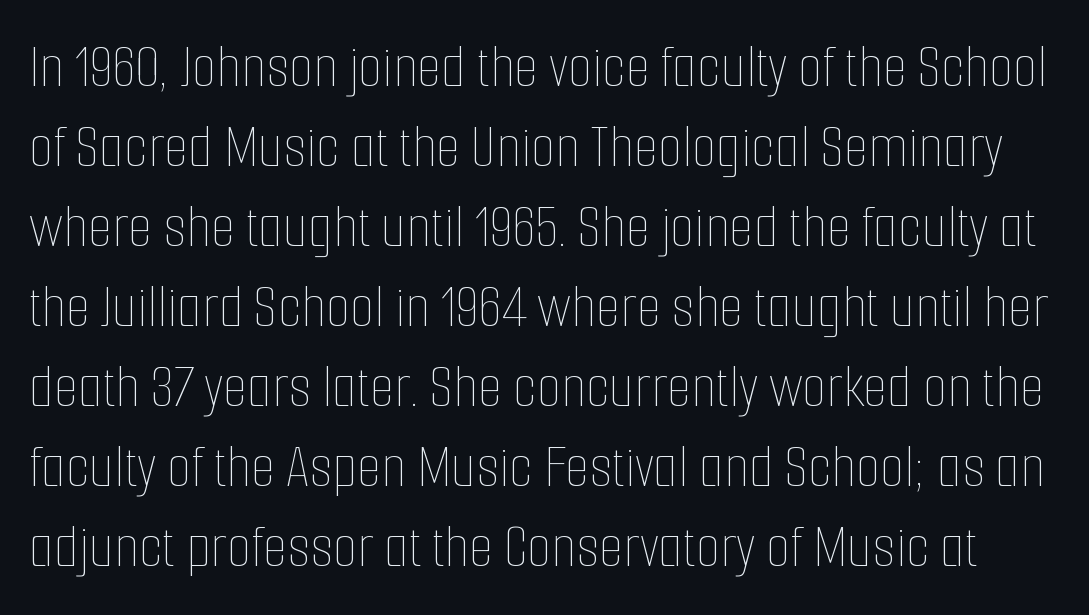
{"italic": "no", "bold": "no", "weight": "thin", "width": "condensed", "stroke_contrast": "low", "x_height": "medium", "monospaced": "no", "underline": "no", "line_spacing": "normal", "line_spacing_ratio": 1.27, "letter_spacing": "normal", "letter_spacing_em": 0.0, "glyph_px": 63}
